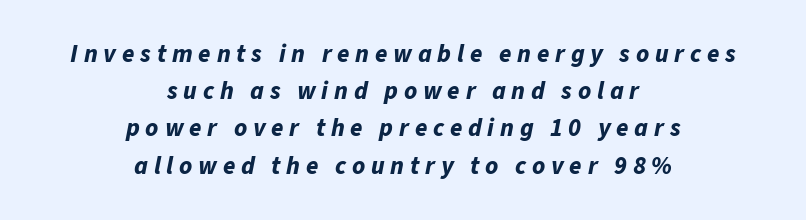
The image shows 25 px bold type, italic (leaning right); set centered, normal line spacing (1.49x), unusually wide letter spacing (+0.23 em), not underlined.
